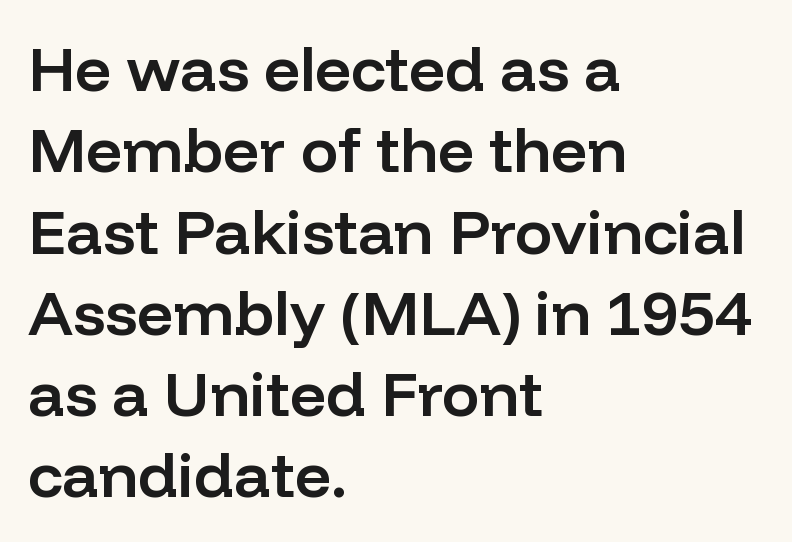
The image shows 63 px semibold sans-serif type, upright; set left-aligned, normal line spacing (1.29x), normal letter spacing, not underlined; low stroke contrast and a medium x-height.
